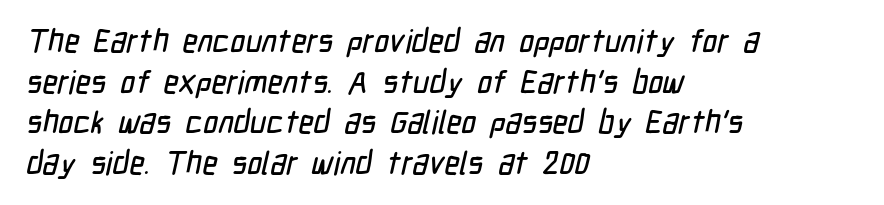
Q: Is the typeface a serif or a sans-serif typeface? A: Sans-serif.
Q: Is the text underlined? A: No.
Q: How is the paragraph aligned? A: Left-aligned.
Q: Is the spacing between letters normal or unusually wide? A: Normal.
Q: Is the spacing between lines tight, normal or loose? A: Normal.
Q: Width (condensed, normal, or wide)? A: Condensed.
Q: Stroke contrast? A: Low.
Q: x-height? A: Medium.
Q: Monospaced? A: No.
